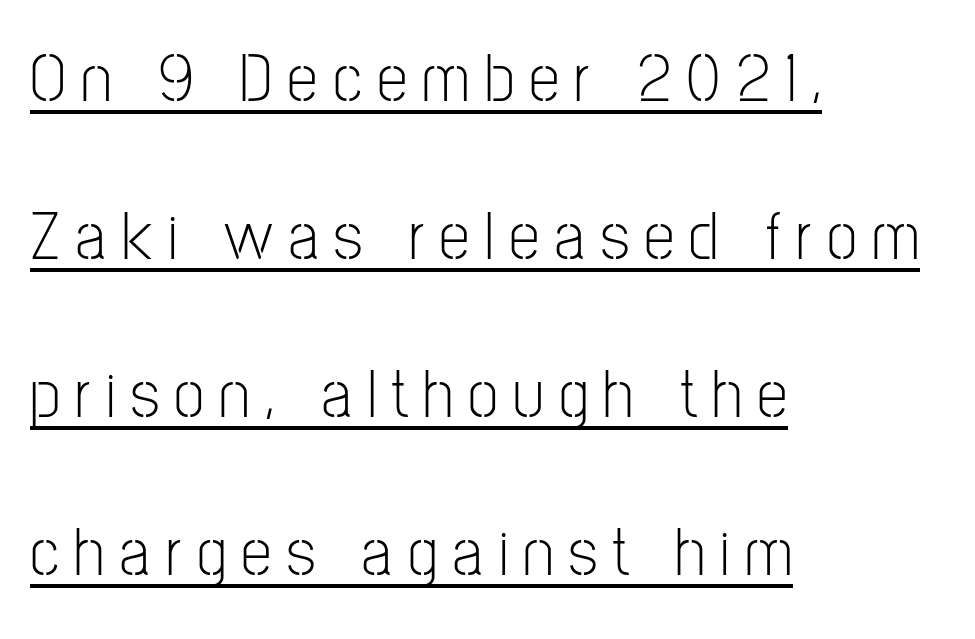
The rendering shows plain stroke endings on the letterforms — a sans-serif design. The cut favours lightness, reaching ordinary text weight at its darkest. Quick note: interline space is abundant. A typesetter would call this heavily tracked-out type. Do the characters align in a grid? No, the font is proportional. Does the lettering tilt? It doesn't — this is upright.
